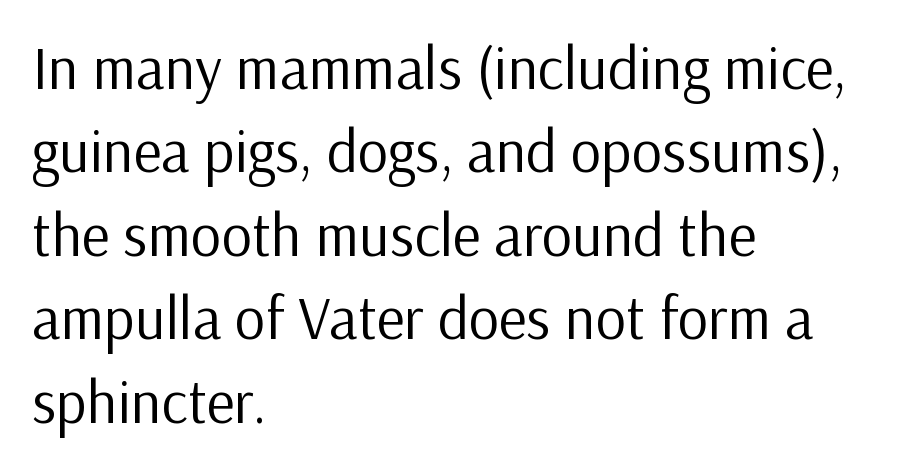
The image shows 60 px regular-weight sans-serif type, upright; set left-aligned, normal line spacing (1.39x), normal letter spacing, not underlined; low stroke contrast and a medium x-height.
